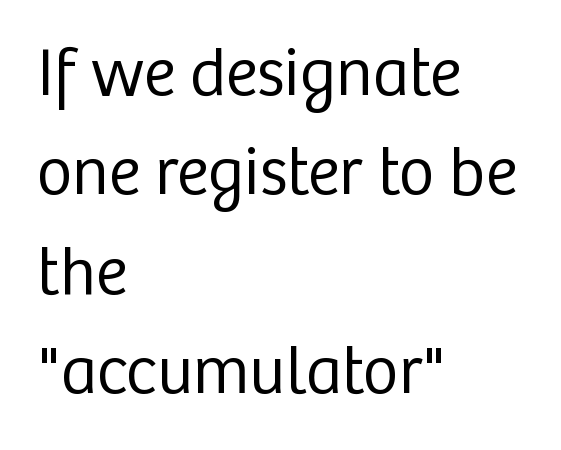
Is the block centered? No — it sits flush against the left margin. A typesetter would call this proportional, since set widths differ per character. Horizontal bands of white between lines are of average thickness. Stem width sits at or under what a default text font uses.
